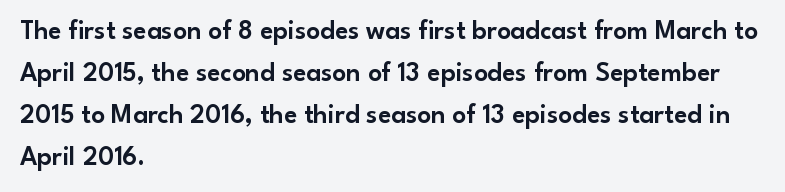
Quick note: underline off. The typesetter chose a ragged-right arrangement here. Posture: straight, roman, zero tilt. Leading: standard. Words appear dense and cohesive because spacing is normal.
